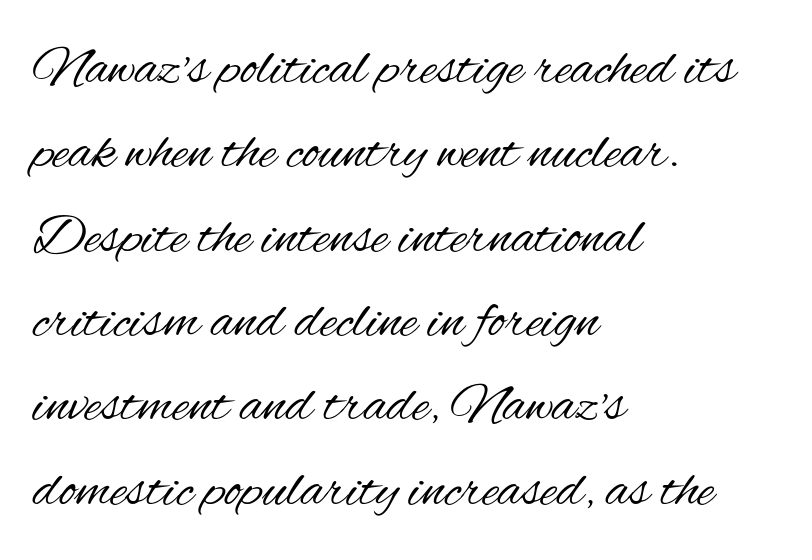
Q: Is the text bold? A: No.
Q: Is the text italic (slanted)? A: Yes.
Q: Is the typeface a serif or a sans-serif typeface? A: Sans-serif.
Q: Is the text underlined? A: No.
Q: How is the paragraph aligned? A: Left-aligned.
Q: Is the spacing between letters normal or unusually wide? A: Normal.
Q: Is the spacing between lines tight, normal or loose? A: Normal.
Q: Width (condensed, normal, or wide)? A: Condensed.
Q: Stroke contrast? A: Medium.
Q: x-height? A: Small.
Q: Monospaced? A: No.
